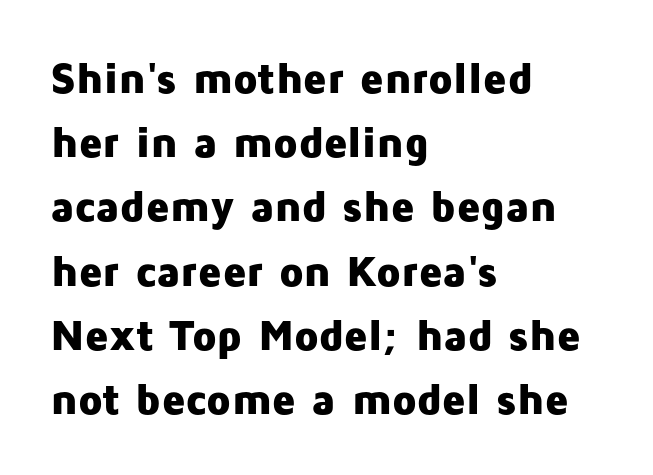
{"serif": "no", "italic": "no", "bold": "yes", "weight": "heavy", "width": "normal", "stroke_contrast": "low", "x_height": "medium", "monospaced": "no", "underline": "no", "align": "left", "line_spacing": "normal", "line_spacing_ratio": 1.46, "letter_spacing": "normal", "letter_spacing_em": 0.0, "glyph_px": 44}
